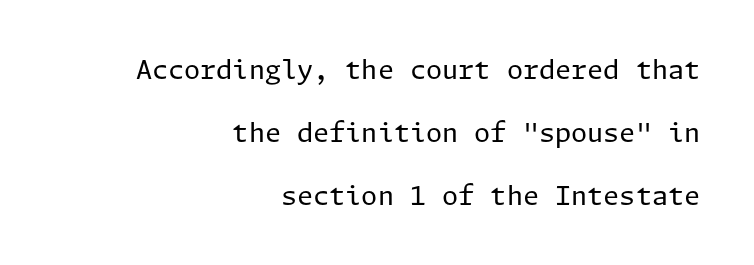
Q: Is the text bold? A: No.
Q: Is the text italic (slanted)? A: No, it is upright.
Q: Is the text underlined? A: No.
Q: How is the paragraph aligned? A: Right-aligned.
Q: Is the spacing between letters normal or unusually wide? A: Normal.
Q: Is the spacing between lines tight, normal or loose? A: Loose.
